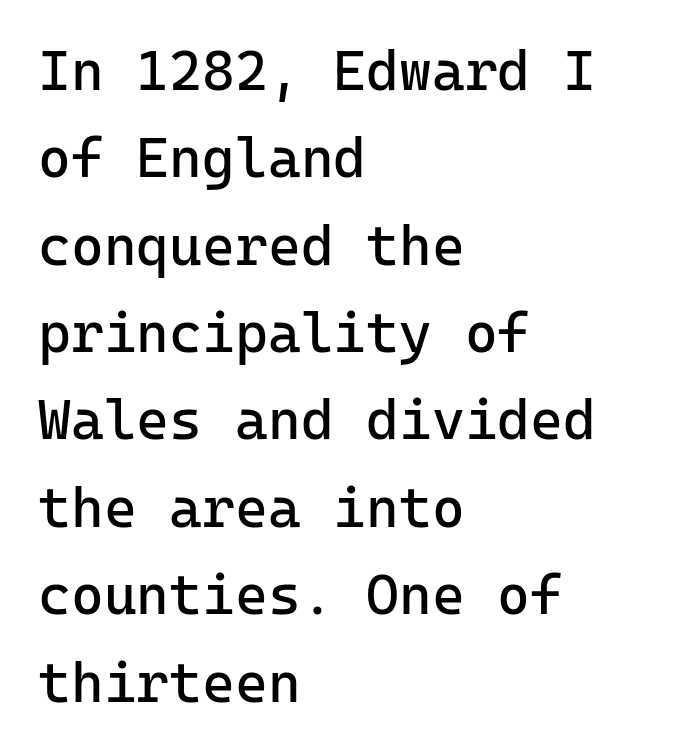
Q: Is the text bold? A: No.
Q: Is the text italic (slanted)? A: No, it is upright.
Q: Is the typeface a serif or a sans-serif typeface? A: Sans-serif.
Q: Is the text underlined? A: No.
Q: How is the paragraph aligned? A: Left-aligned.
Q: Is the spacing between letters normal or unusually wide? A: Normal.
Q: Is the spacing between lines tight, normal or loose? A: Normal.
Q: Width (condensed, normal, or wide)? A: Normal.
Q: Stroke contrast? A: Low.
Q: x-height? A: Medium.
Q: Monospaced? A: Yes.
